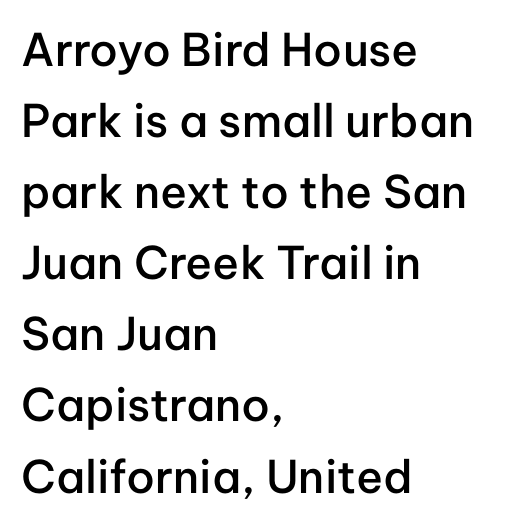
The image shows 45 px semibold sans-serif type, upright; set left-aligned, normal line spacing (1.58x), normal letter spacing, not underlined; low stroke contrast and a medium x-height.
